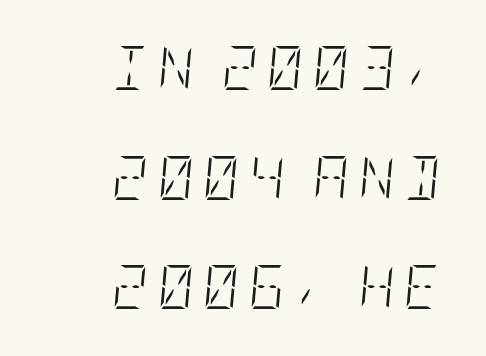
{"italic": "yes", "lean": "right", "slant_degrees": 5, "bold": "no", "weight": "light", "width": "condensed", "stroke_contrast": "low", "x_height": "large", "underline": "no", "align": "right", "line_spacing": "loose", "line_spacing_ratio": 2.49, "letter_spacing": "wide", "letter_spacing_em": 0.22, "glyph_px": 44}
